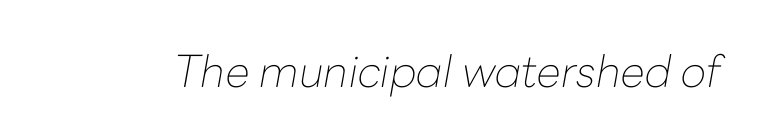
The strokes carry an ordinary text weight at most. It's the slanting kind of type. Short note: letters normally spaced. Looks like regular typesetting: each glyph gets only the width it needs.
